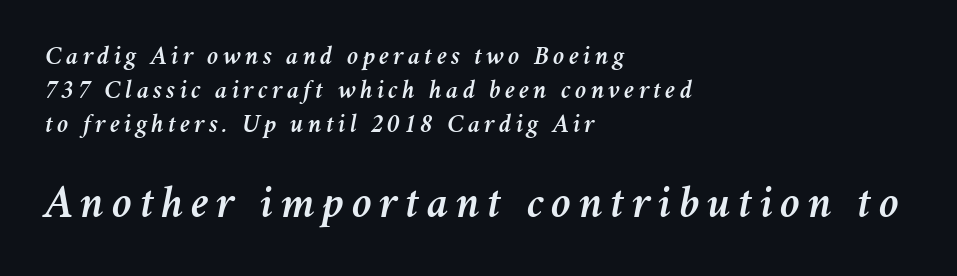
Q: Is the text italic (slanted)? A: Yes, it leans right by about 11 degrees.
Q: Is the text underlined? A: No.
Q: How is the paragraph aligned? A: Left-aligned.
Q: Is the spacing between lines tight, normal or loose? A: Normal.
Q: Which block of text is set in a larger size, the first (top) or the second (bottom)? A: The second (bottom) one.
Q: Width (condensed, normal, or wide)? A: Normal.
Q: Stroke contrast? A: Medium.
Q: x-height? A: Medium.
Q: Monospaced? A: No.
